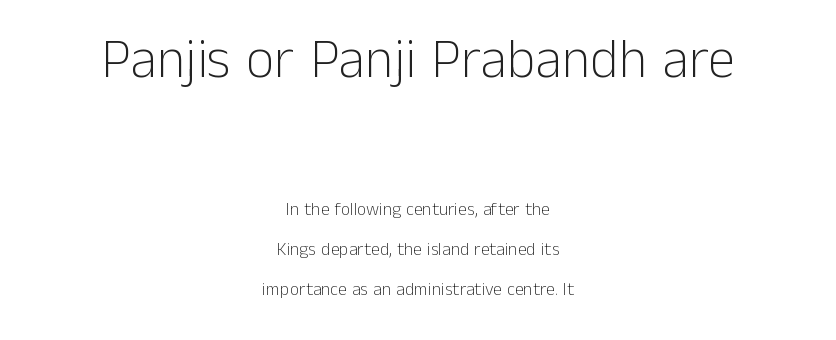
The space directly below the letters is spotless. Layout note: lines centered. Horizontal bands of white between lines are thick stripes. Counters stay open thanks to moderate or lighter strokes.
